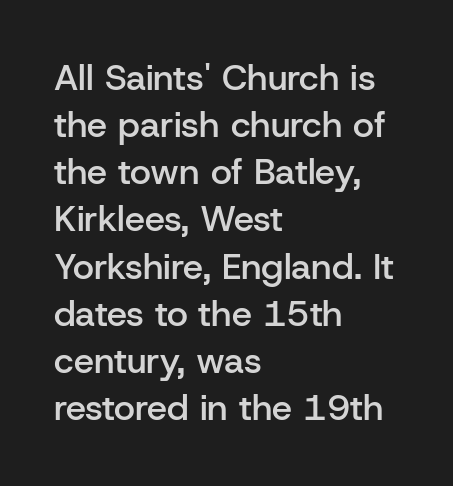
The rendering keeps characters at their native spacing. If you drew a line through each stem, it would be perfectly vertical. The rendering anchors every line to the left-hand side. This is the in-between weight designers call semibold or demi. Interline gaps are of average width in this sample. To sum up the face: it is a sans, with no serifs.
